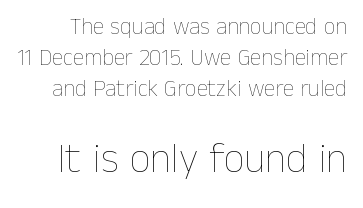
{"italic": "no", "bold": "no", "weight": "thin", "width": "normal", "stroke_contrast": "low", "x_height": "medium", "monospaced": "no", "underline": "no", "line_spacing": "normal", "line_spacing_ratio": 1.34, "letter_spacing": "normal", "letter_spacing_em": 0.0, "larger_block": "second", "size_ratio": 1.78, "glyph_px": 41}
